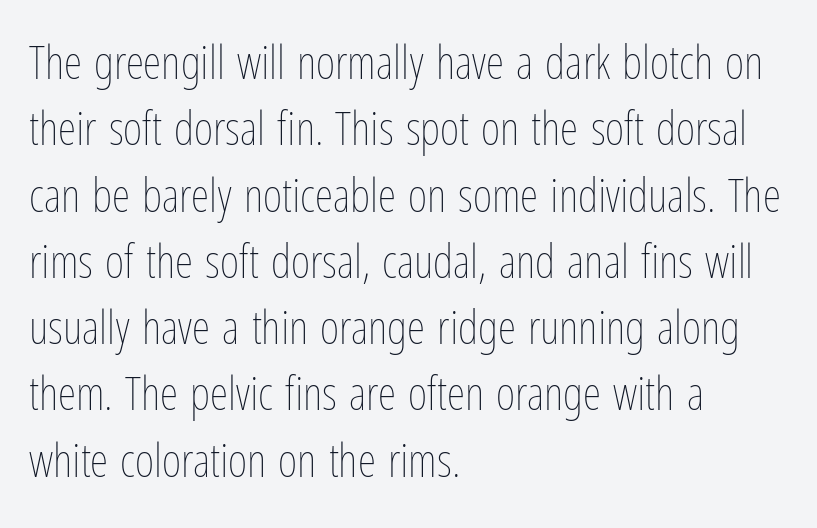
Looks like regular typesetting: each glyph gets only the width it needs. Descenders are the only things crossing below the line. Bold? No — there's no thickening of the strokes. One-word summary of the alignment: left. This sample keeps an unexceptional amount of space between lines. In terms of letterspacing, this is plain default setting.
